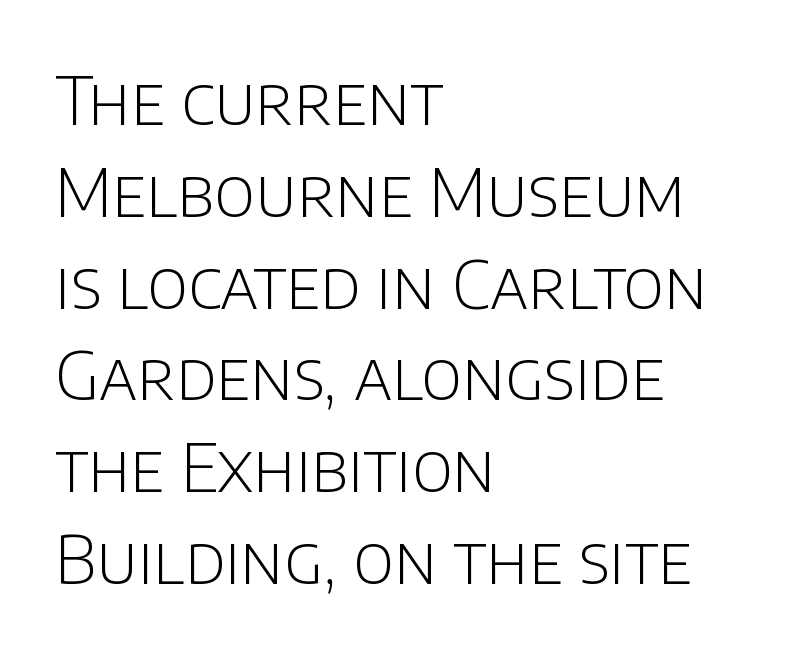
The image shows 67 px light sans-serif type, upright; set left-aligned, normal line spacing (1.37x), normal letter spacing, not underlined; low stroke contrast and a large x-height.
